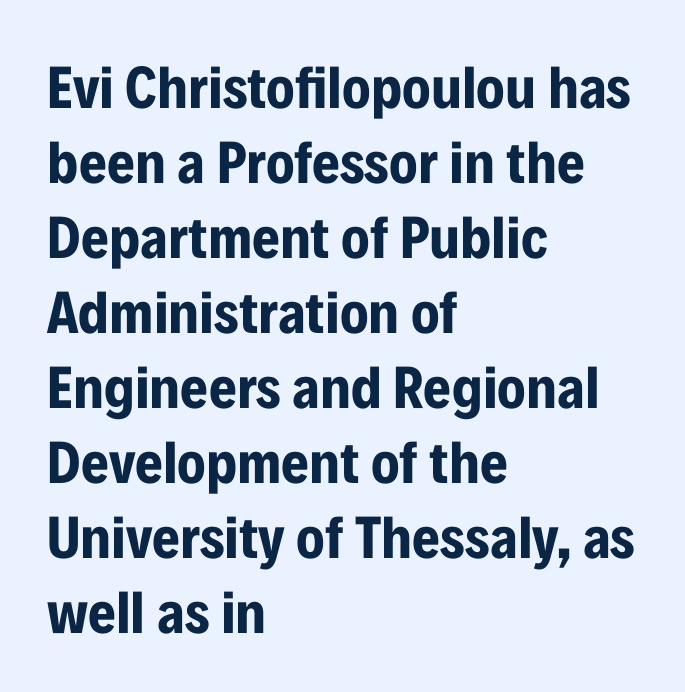
Q: Is the text bold? A: Yes.
Q: Is the text italic (slanted)? A: No, it is upright.
Q: Is the typeface a serif or a sans-serif typeface? A: Sans-serif.
Q: Is the text underlined? A: No.
Q: How is the paragraph aligned? A: Left-aligned.
Q: Is the spacing between letters normal or unusually wide? A: Normal.
Q: Is the spacing between lines tight, normal or loose? A: Normal.
Q: Width (condensed, normal, or wide)? A: Condensed.
Q: Stroke contrast? A: Low.
Q: x-height? A: Medium.
Q: Monospaced? A: No.
